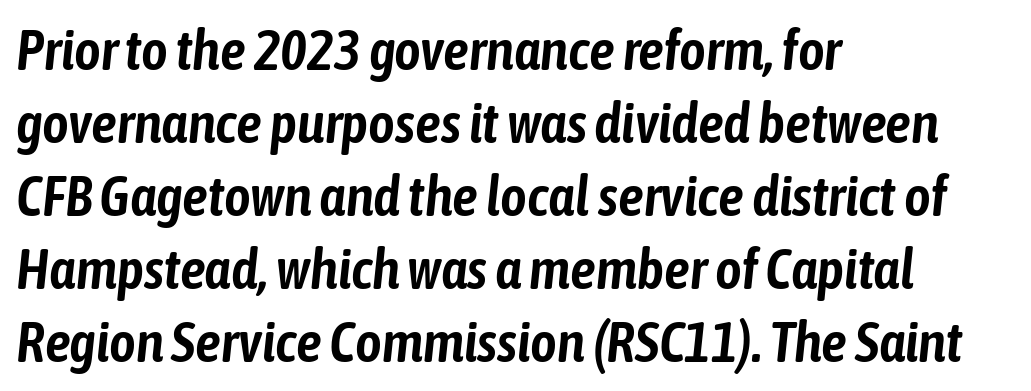
Compared with ordinary roman type, these characters are visibly tilted. A typesetter would call this zero additional tracking. The typesetter chose a ragged-right arrangement here. The letters advance in unequal steps, a hallmark of proportional type. Quick note: underline off.
